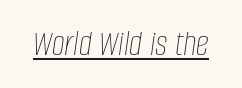
The image shows 37 px thin, condensed type, italic (leaning right); set normal letter spacing, underlined; low stroke contrast and a large x-height.
